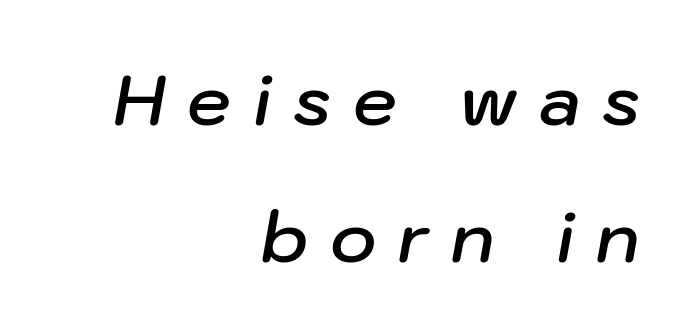
Q: Is the text bold? A: Semi-bold.
Q: Is the text italic (slanted)? A: Yes, it leans right by about 10 degrees.
Q: Is the text underlined? A: No.
Q: How is the paragraph aligned? A: Right-aligned.
Q: Is the spacing between letters normal or unusually wide? A: Unusually wide.
Q: Is the spacing between lines tight, normal or loose? A: Loose.
Q: Width (condensed, normal, or wide)? A: Normal.
Q: Stroke contrast? A: Low.
Q: x-height? A: Medium.
Q: Monospaced? A: No.
